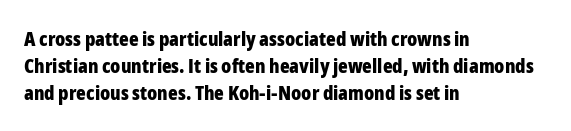
Q: Is the text bold? A: Yes.
Q: Is the text italic (slanted)? A: No, it is upright.
Q: Is the text underlined? A: No.
Q: How is the paragraph aligned? A: Left-aligned.
Q: Is the spacing between letters normal or unusually wide? A: Normal.
Q: Is the spacing between lines tight, normal or loose? A: Normal.
